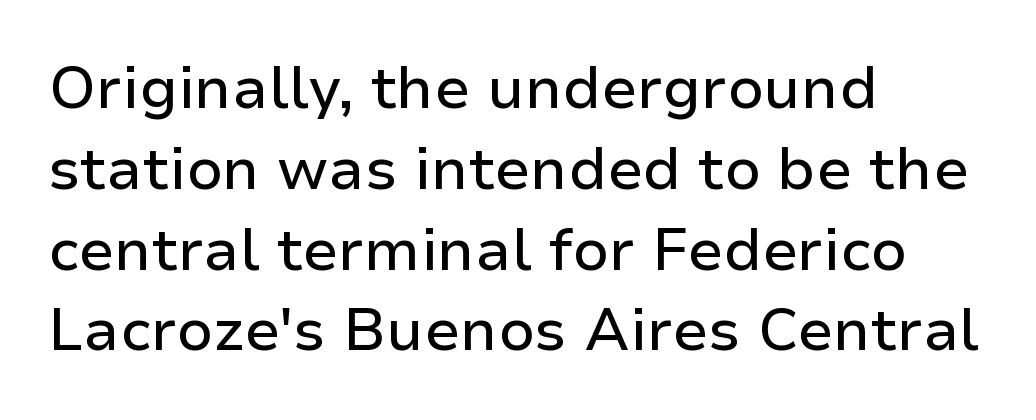
Q: Is the text italic (slanted)? A: No, it is upright.
Q: Is the typeface a serif or a sans-serif typeface? A: Sans-serif.
Q: Is the text underlined? A: No.
Q: How is the paragraph aligned? A: Left-aligned.
Q: Is the spacing between letters normal or unusually wide? A: Normal.
Q: Is the spacing between lines tight, normal or loose? A: Normal.
Q: Width (condensed, normal, or wide)? A: Normal.
Q: Stroke contrast? A: Low.
Q: x-height? A: Medium.
Q: Monospaced? A: No.
